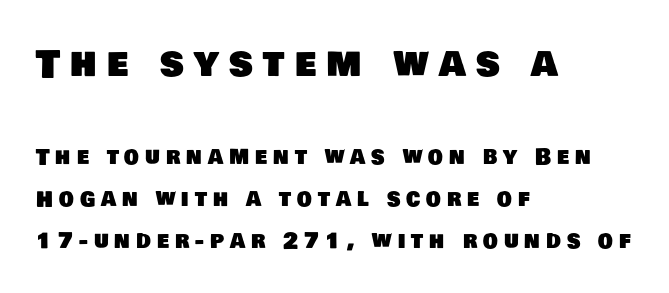
The lines are quadded left. Each new line begins a long way beneath the previous one. Is this a fixed-width face? No — the glyphs have proportional, varying widths. Honestly, the letter spacing is so wide it's the main thing you notice.
